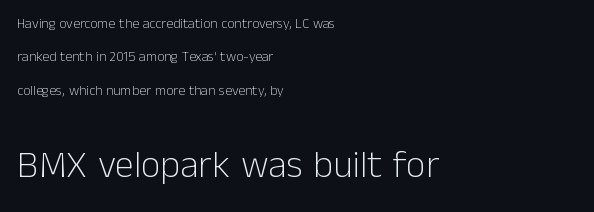
Q: Is the text bold? A: No.
Q: Is the text italic (slanted)? A: No, it is upright.
Q: Is the typeface a serif or a sans-serif typeface? A: Sans-serif.
Q: Is the text underlined? A: No.
Q: How is the paragraph aligned? A: Left-aligned.
Q: Is the spacing between letters normal or unusually wide? A: Normal.
Q: Is the spacing between lines tight, normal or loose? A: Loose.
Q: Which block of text is set in a larger size, the first (top) or the second (bottom)? A: The second (bottom) one.
Q: Width (condensed, normal, or wide)? A: Normal.
Q: Stroke contrast? A: Low.
Q: x-height? A: Medium.
Q: Monospaced? A: No.
